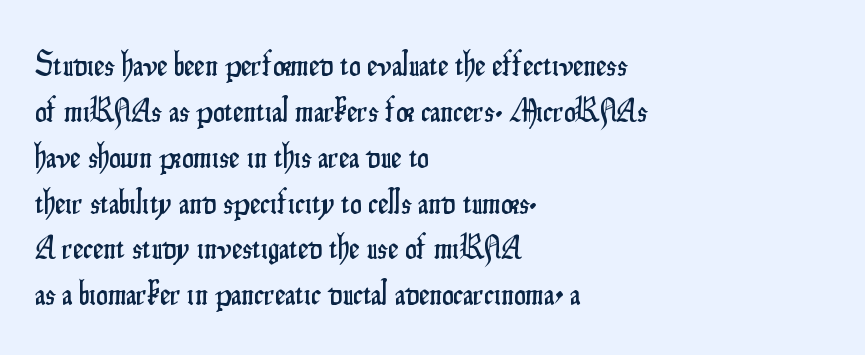
The image shows 33 px condensed sans-serif type, upright; set left-aligned, normal line spacing (1.39x), normal letter spacing, not underlined; low stroke contrast and a small x-height.
